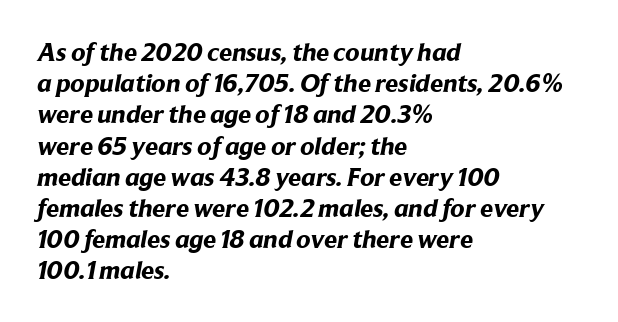
The image shows 26 px bold type; set left-aligned, line spacing 1.2x, normal letter spacing, not underlined.
